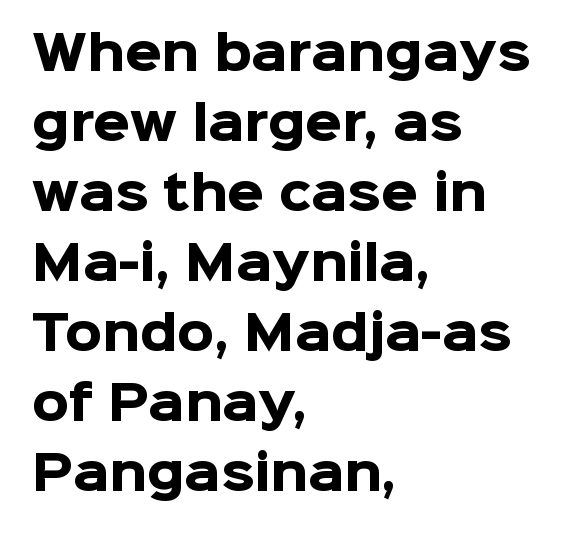
The image shows 47 px heavy sans-serif type, upright; set left-aligned, normal line spacing (1.49x), normal letter spacing, not underlined; low stroke contrast and a medium x-height.
